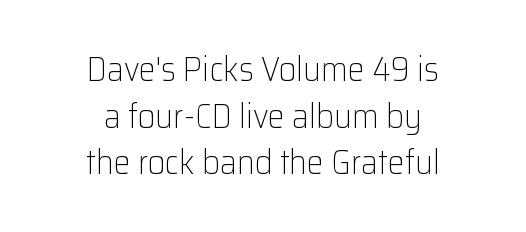
The image shows 34 px light sans-serif type, upright; set centered, normal line spacing (1.37x), normal letter spacing, not underlined; low stroke contrast and a medium x-height.
